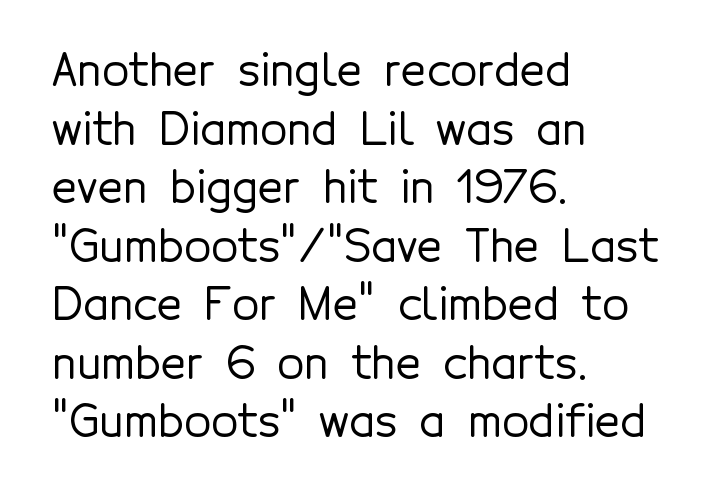
{"serif": "no", "italic": "no", "width": "normal", "x_height": "medium", "monospaced": "no", "underline": "no", "align": "left", "line_spacing": "normal", "line_spacing_ratio": 1.33, "letter_spacing": "normal", "letter_spacing_em": 0.0, "glyph_px": 44}
